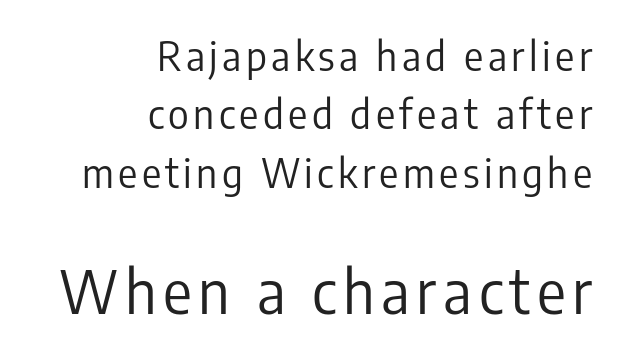
{"serif": "no", "italic": "no", "bold": "no", "weight": "regular", "width": "condensed", "stroke_contrast": "low", "x_height": "medium", "monospaced": "no", "underline": "no", "align": "right", "line_spacing": "normal", "line_spacing_ratio": 1.46, "larger_block": "second", "size_ratio": 1.5, "glyph_px": 60}
